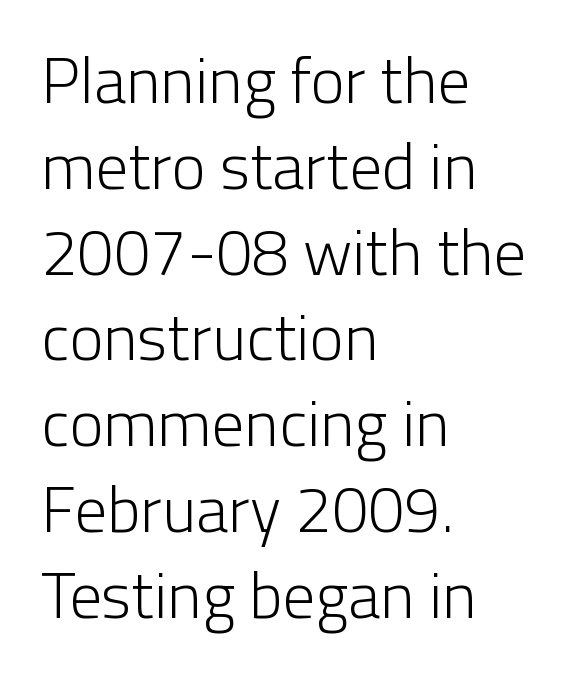
Regular leading. Quick note: not italic, upright. Here the glyphs are tracked normally, forming tight word shapes. Unlike a traditional serif, this face leaves its strokes unadorned. Compared with a typical body face, this is equally light or lighter still. The typesetter chose a ragged-right arrangement here.
